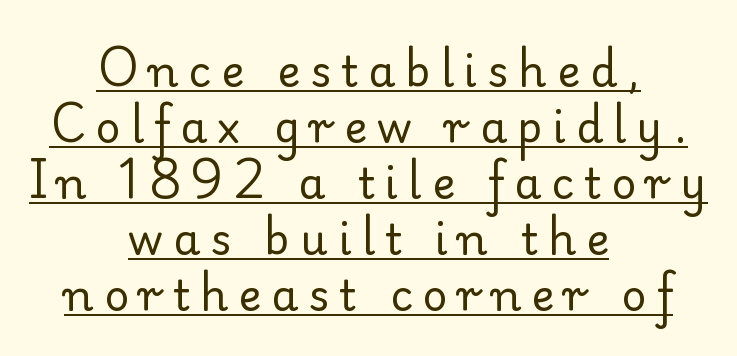
Q: Is the text bold? A: No.
Q: Is the text italic (slanted)? A: No, it is upright.
Q: Is the typeface a serif or a sans-serif typeface? A: Serif.
Q: Is the text underlined? A: Yes.
Q: How is the paragraph aligned? A: Centered.
Q: Is the spacing between letters normal or unusually wide? A: Unusually wide.
Q: Is the spacing between lines tight, normal or loose? A: Normal.
Q: Width (condensed, normal, or wide)? A: Normal.
Q: Stroke contrast? A: Low.
Q: x-height? A: Small.
Q: Monospaced? A: No.
